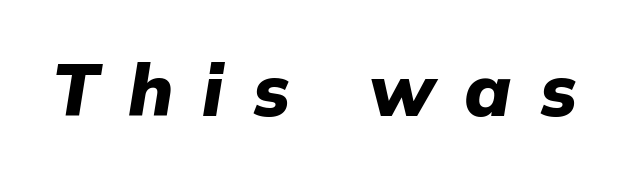
The image shows 73 px heavy type, italic (leaning right); set unusually wide letter spacing (+0.4 em), not underlined; low stroke contrast and a medium x-height.
